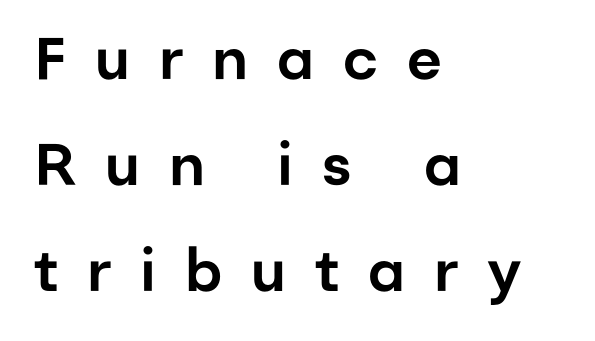
Alignment: flush left. Underline: absent. Proportional: the letters do not fall into vertical columns. Short note: letters widely spaced.
